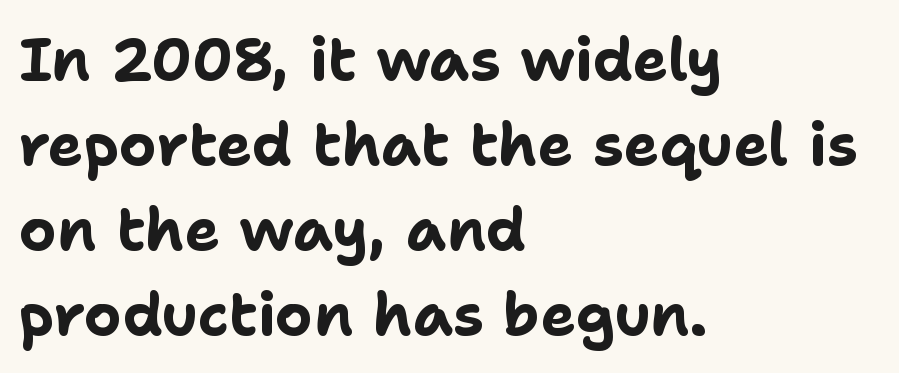
Line starts are locked; line ends wander. Only glyphs here, with clear space below each row. Do the characters align in a grid? No, the font is proportional. The gaps between neighbouring characters are ordinary and unremarkable.
